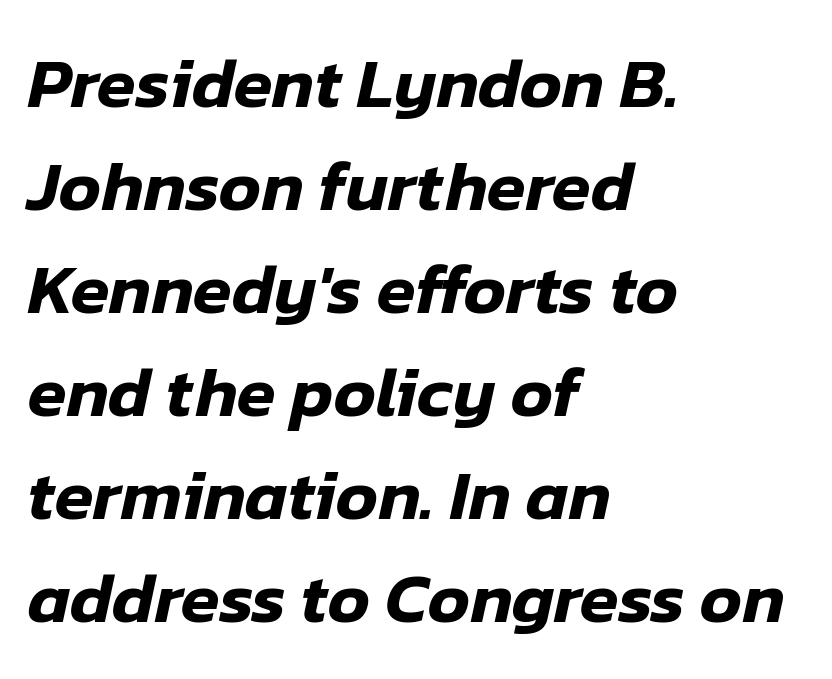
The image shows 71 px text type, italic (leaning right); set left-aligned, normal line spacing (1.45x), normal letter spacing, not underlined; low stroke contrast and a medium x-height.
